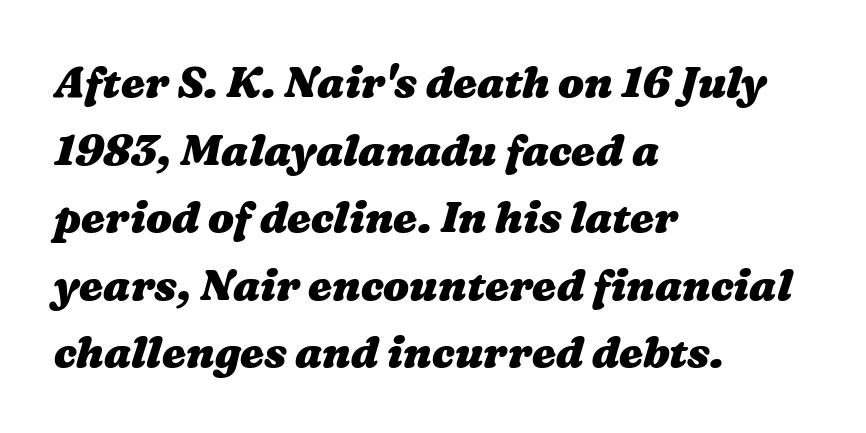
Q: Is the text bold? A: Yes.
Q: Is the text underlined? A: No.
Q: How is the paragraph aligned? A: Left-aligned.
Q: Is the spacing between letters normal or unusually wide? A: Normal.
Q: Is the spacing between lines tight, normal or loose? A: Normal.
Q: Width (condensed, normal, or wide)? A: Wide.
Q: Stroke contrast? A: Medium.
Q: x-height? A: Medium.
Q: Monospaced? A: No.
